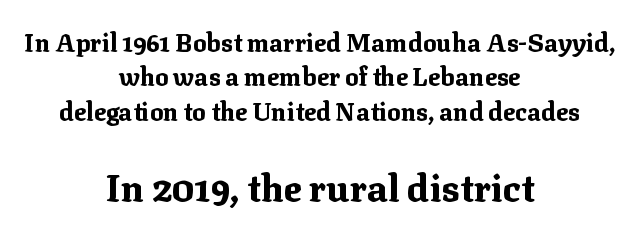
Q: Is the text bold? A: Yes.
Q: Is the text italic (slanted)? A: No, it is upright.
Q: Is the typeface a serif or a sans-serif typeface? A: Serif.
Q: Is the text underlined? A: No.
Q: How is the paragraph aligned? A: Centered.
Q: Is the spacing between letters normal or unusually wide? A: Normal.
Q: Is the spacing between lines tight, normal or loose? A: Normal.
Q: Which block of text is set in a larger size, the first (top) or the second (bottom)? A: The second (bottom) one.
Q: Width (condensed, normal, or wide)? A: Normal.
Q: Stroke contrast? A: Medium.
Q: x-height? A: Medium.
Q: Monospaced? A: No.
